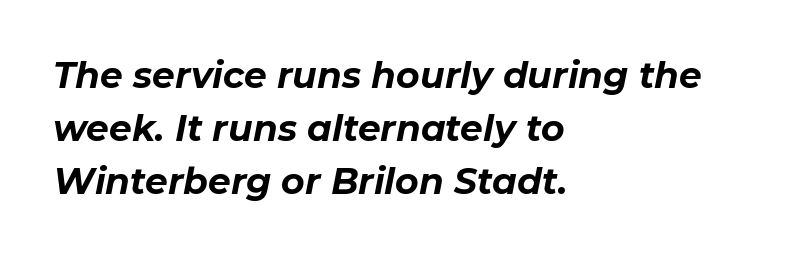
{"italic": "yes", "lean": "right", "slant_degrees": 11, "bold": "yes", "weight": "bold", "width": "normal", "stroke_contrast": "low", "x_height": "medium", "monospaced": "no", "underline": "no", "align": "left", "line_spacing": "normal", "line_spacing_ratio": 1.47, "letter_spacing": "normal", "letter_spacing_em": 0.0, "glyph_px": 36}
